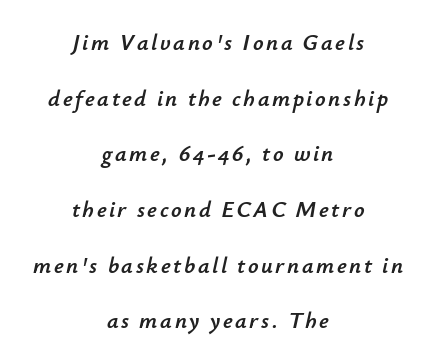
Q: Is the text italic (slanted)? A: Yes, it leans right by about 12 degrees.
Q: Is the text underlined? A: No.
Q: How is the paragraph aligned? A: Centered.
Q: Is the spacing between lines tight, normal or loose? A: Loose.
